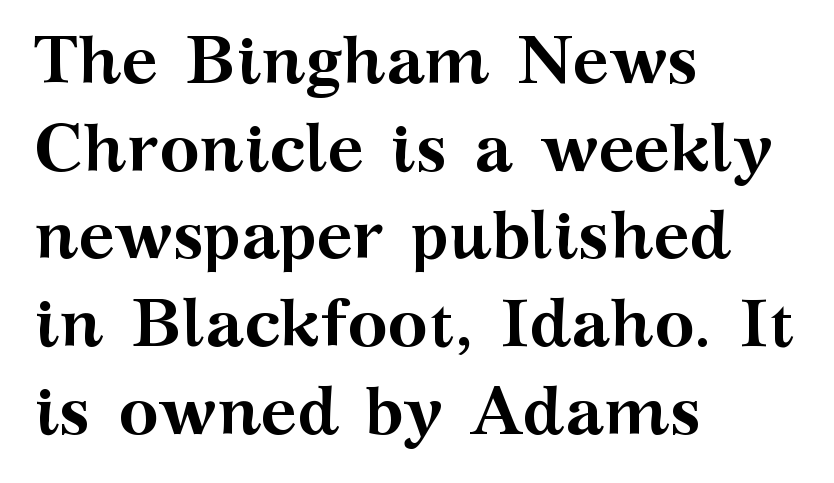
The image shows 68 px semibold, wide serif type, upright; set left-aligned, normal line spacing (1.29x), normal letter spacing, not underlined; medium stroke contrast and a medium x-height.
